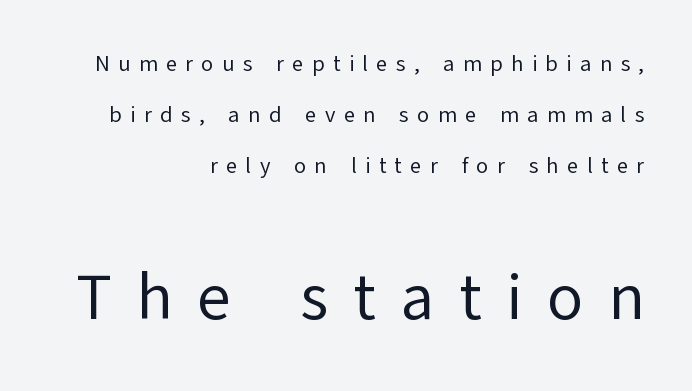
{"serif": "no", "italic": "no", "bold": "no", "weight": "regular", "width": "normal", "stroke_contrast": "low", "x_height": "medium", "monospaced": "no", "underline": "no", "align": "right", "line_spacing": "loose", "line_spacing_ratio": 2.31, "letter_spacing": "wide", "letter_spacing_em": 0.38, "larger_block": "second", "size_ratio": 2.95, "glyph_px": 65}
